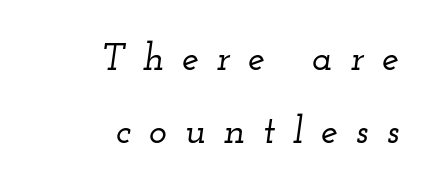
This sample has the flowing, uneven cadence of proportional lettering. Regarding serifs, this sample has them. The zone under the glyphs is completely vacant. The setting favours the right margin, as signatures and pull-quotes sometimes do. Between one letter and the next there's a generous, obvious gap.
